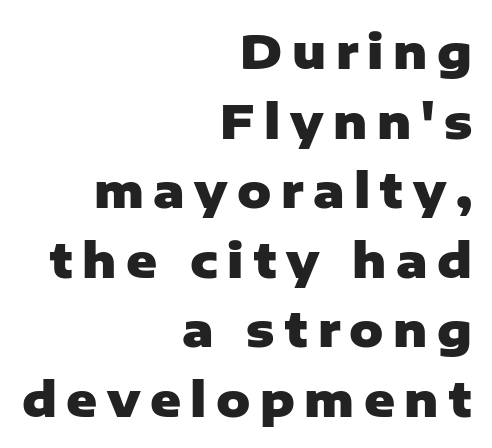
The image shows 47 px heavy sans-serif type, upright; set right-aligned, normal line spacing (1.48x), unusually wide letter spacing (+0.2 em), not underlined; low stroke contrast and a medium x-height.
